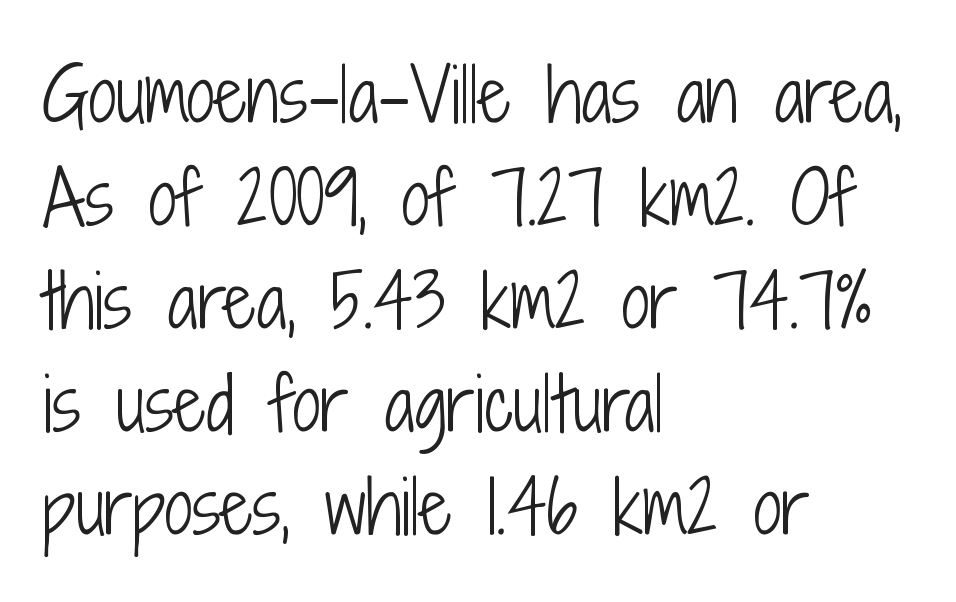
Q: Is the text bold? A: No.
Q: Is the text italic (slanted)? A: No, it is upright.
Q: Is the typeface a serif or a sans-serif typeface? A: Sans-serif.
Q: Is the text underlined? A: No.
Q: How is the paragraph aligned? A: Left-aligned.
Q: Is the spacing between letters normal or unusually wide? A: Normal.
Q: Is the spacing between lines tight, normal or loose? A: Normal.
Q: Width (condensed, normal, or wide)? A: Condensed.
Q: Stroke contrast? A: Low.
Q: x-height? A: Medium.
Q: Monospaced? A: No.
